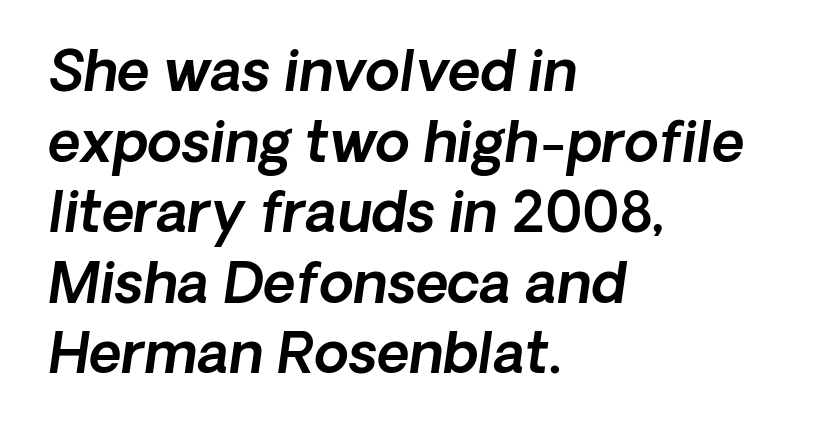
Q: Is the text italic (slanted)? A: Yes, it leans right by about 8 degrees.
Q: Is the text underlined? A: No.
Q: How is the paragraph aligned? A: Left-aligned.
Q: Is the spacing between letters normal or unusually wide? A: Normal.
Q: Is the spacing between lines tight, normal or loose? A: Normal.
Q: Width (condensed, normal, or wide)? A: Normal.
Q: x-height? A: Medium.
Q: Monospaced? A: No.
